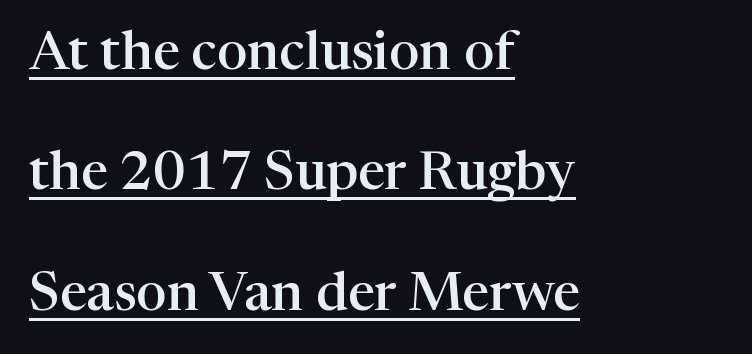
Every letter is mildly thick-stroked: semibold rather than bold. The letterforms sit shoulder to shoulder at normal distance. What kind of face is this? One with serifs. If you measured baseline to baseline, you'd find a long distance. Left-aligned paragraph, ragged on the right.
